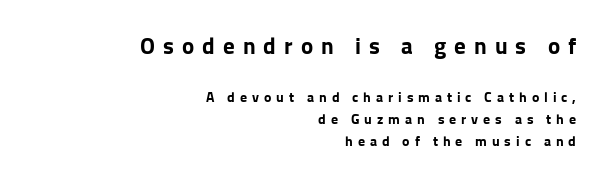
All the whitespace from short lines collects on the left. Is there any slant? The stems are plumb. Does the bottom block carry the larger type? No, the top block does. Weight check: bold — yes, fully. Spacing between characters has been opened up far beyond the box default. Each new line begins a customary step beneath the previous one.
